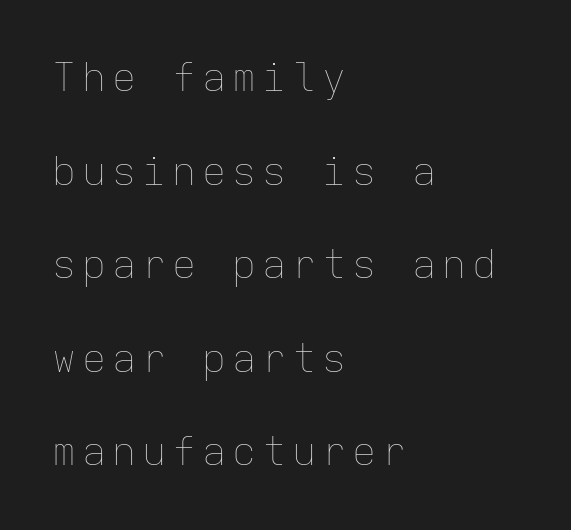
Check the space under the baseline: it is left empty. The letters march in equal steps, a hallmark of fixed-pitch type. The passage shown is not bold in any degree. The lettering holds an erect, upright posture throughout. Notice how the passage keeps a crisp vertical edge on the left only. Interline gaps are noticeably wide in this sample.
